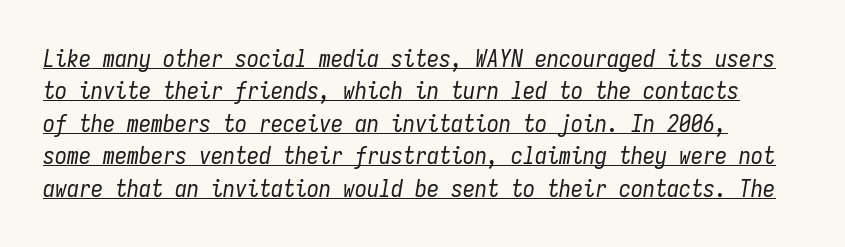
Inter-character spacing is left at the font's built-in metrics. The passage shown is underscored from start to finish. The rendering uses a moderate line-height, typical for paragraphs. Letters have the restrained weight of plain body copy at most. Style check: oblique.
